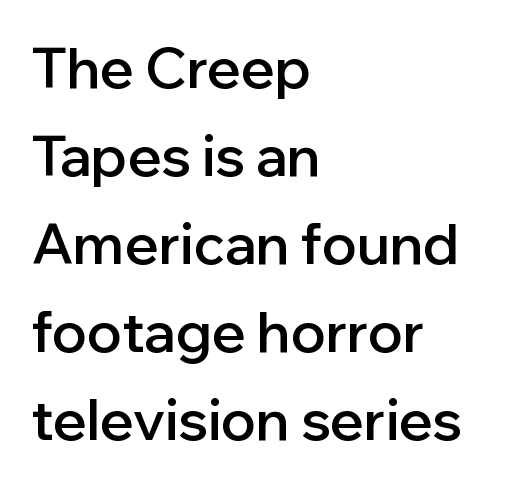
The image shows 56 px semibold sans-serif type, upright; set left-aligned, normal line spacing (1.57x), normal letter spacing, not underlined; low stroke contrast and a medium x-height.
